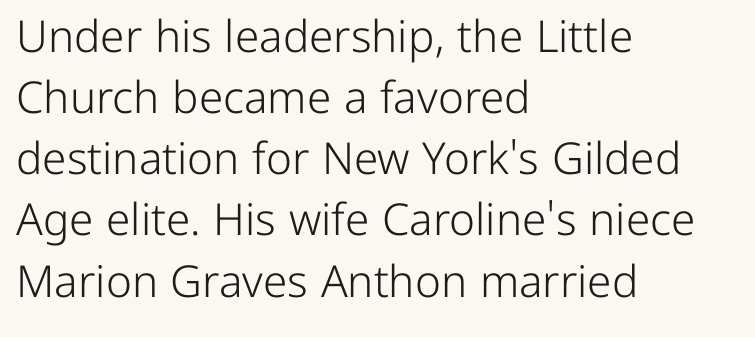
Character widths vary here, with narrow letters taking less room than wide ones. Is the letter spacing exaggerated? No — it looks like the ordinary default. The glyphs are unaccompanied by any horizontal stroke below them. Posture: upright roman.
